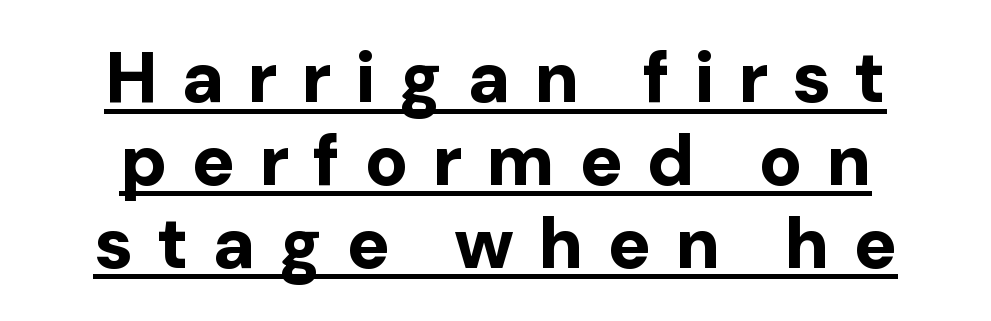
Compared with undecorated copy, this sample adds a rule below the words. Heavy, bold letterforms. Every row of glyphs is offset so its center matches the block's center. The font's upright variant was chosen for this text. Looks like regular typesetting: each glyph gets only the width it needs.
